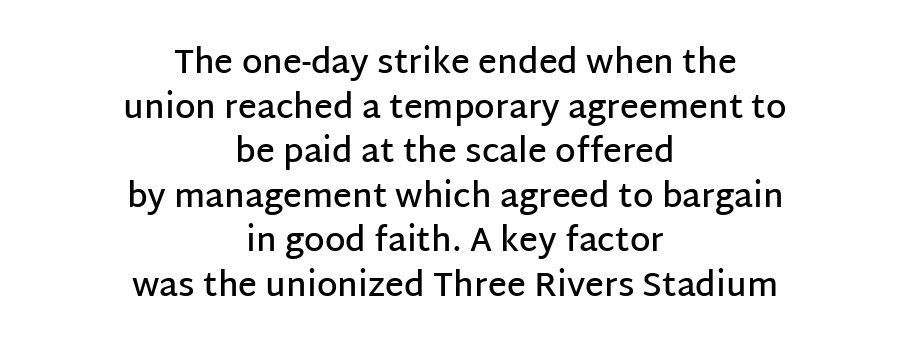
{"serif": "no", "italic": "no", "bold": "semi", "weight": "semibold", "width": "normal", "stroke_contrast": "low", "x_height": "large", "monospaced": "no", "underline": "no", "align": "center", "line_spacing": "normal", "line_spacing_ratio": 1.35, "letter_spacing": "normal", "letter_spacing_em": 0.0, "glyph_px": 33}
